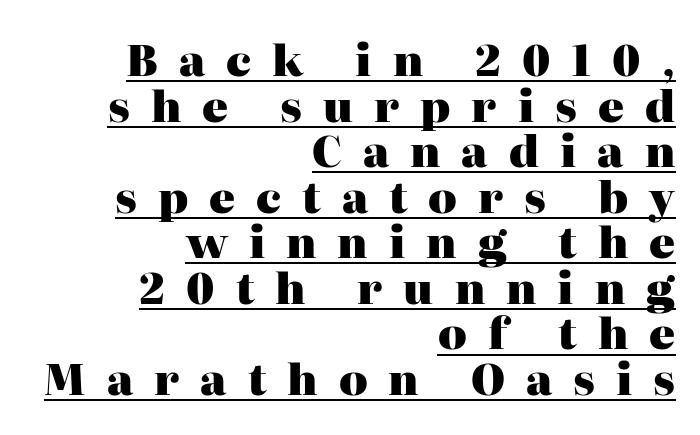
{"serif": "yes", "italic": "no", "bold": "yes", "weight": "heavy", "width": "normal", "stroke_contrast": "high", "x_height": "medium", "monospaced": "no", "underline": "yes", "align": "right", "line_spacing": "tight", "line_spacing_ratio": 1.06, "letter_spacing": "wide", "letter_spacing_em": 0.49, "glyph_px": 43}
